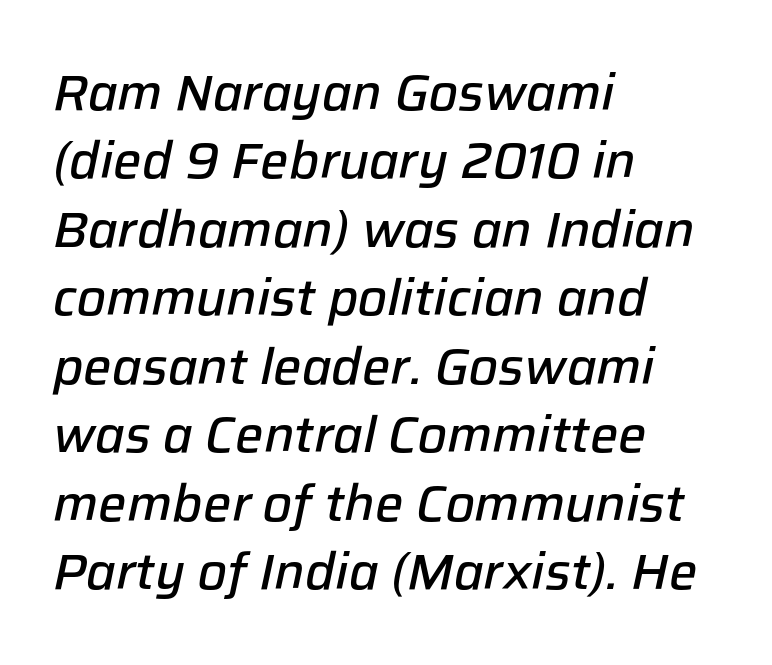
Q: Is the text bold? A: Semi-bold.
Q: Is the text italic (slanted)? A: Yes, it leans right by about 12 degrees.
Q: Is the text underlined? A: No.
Q: How is the paragraph aligned? A: Left-aligned.
Q: Is the spacing between letters normal or unusually wide? A: Normal.
Q: Is the spacing between lines tight, normal or loose? A: Normal.
Q: Width (condensed, normal, or wide)? A: Normal.
Q: Stroke contrast? A: Low.
Q: x-height? A: Medium.
Q: Monospaced? A: No.
